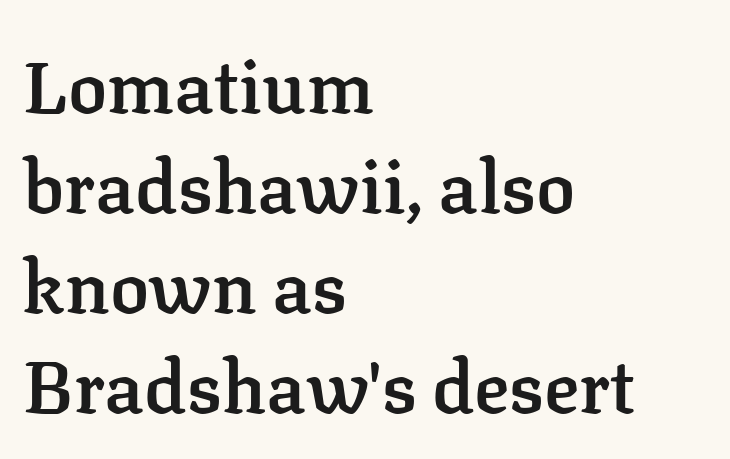
Is the block centered? No — it sits flush against the left margin. It's the straight-up-and-down kind of type. The rendering uses a moderate line-height, typical for paragraphs. The line texture is even and compact thanks to regular tracking. This sample has the flowing, uneven cadence of proportional lettering. Each row of text sits above clean, open space.
